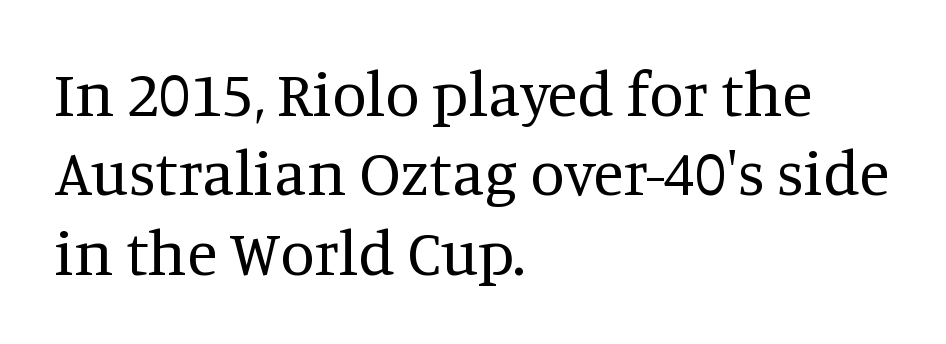
{"serif": "yes", "italic": "no", "bold": "no", "weight": "regular", "width": "normal", "stroke_contrast": "medium", "x_height": "large", "monospaced": "no", "underline": "no", "align": "left", "line_spacing": "normal", "line_spacing_ratio": 1.26, "letter_spacing": "normal", "letter_spacing_em": 0.0, "glyph_px": 63}
